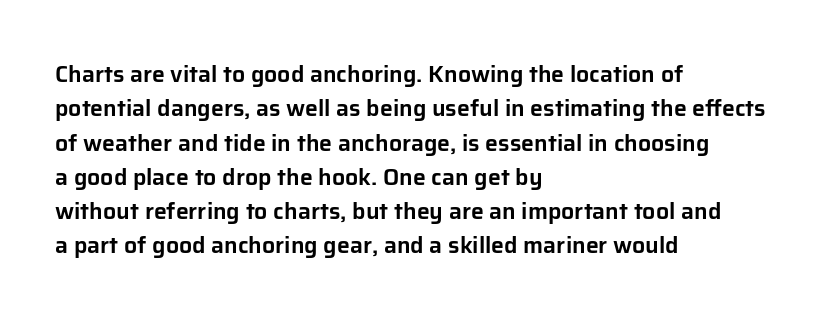
Q: Is the text italic (slanted)? A: No, it is upright.
Q: Is the text underlined? A: No.
Q: How is the paragraph aligned? A: Left-aligned.
Q: Is the spacing between letters normal or unusually wide? A: Normal.
Q: Is the spacing between lines tight, normal or loose? A: Normal.
